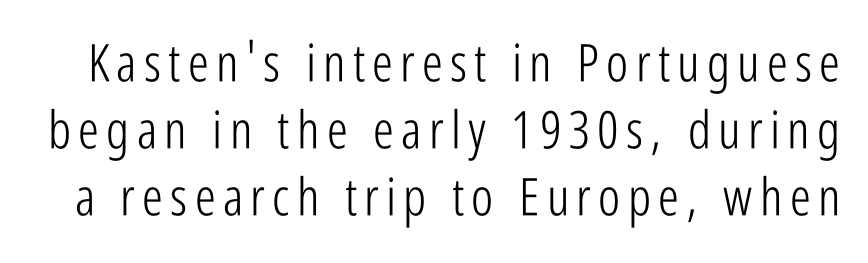
The image shows 52 px light, condensed sans-serif type, upright; set normal line spacing (1.29x), not underlined; low stroke contrast and a medium x-height.
